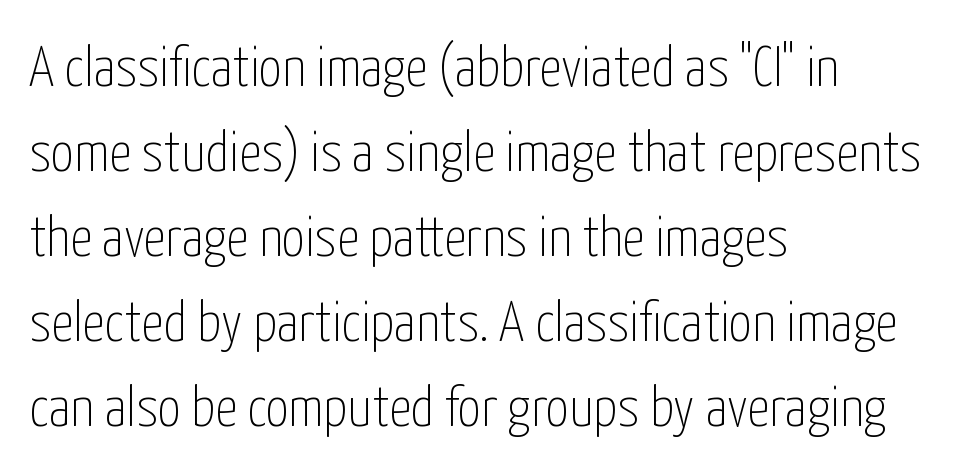
Bare-footed words on every line. Nope, no serifs anywhere on these letters. The letters stand upright; this is a roman face. Is this a fixed-width face? No — the glyphs have proportional, varying widths. No extra tracking has been applied to these lines.
